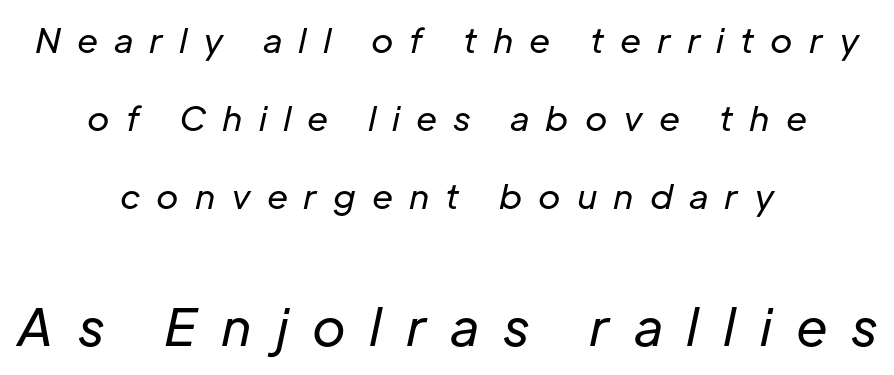
On a weight scale, this lands at 450 or below. Does the lettering tilt? It does — this is italic. Letter spacing: wide. Quick note: interline space is abundant. A typesetter would call this proportional, since set widths differ per character. Type without underlining.
